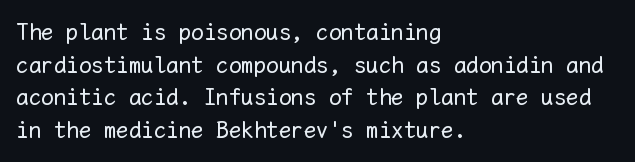
{"italic": "no", "bold": "no", "underline": "no", "align": "left", "line_spacing": "normal", "line_spacing_ratio": 1.31, "letter_spacing": "normal", "letter_spacing_em": 0.0, "glyph_px": 25}
